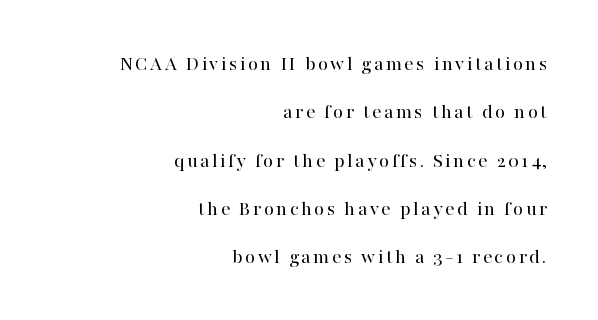
Q: Is the text bold? A: No.
Q: Is the text italic (slanted)? A: No, it is upright.
Q: Is the text underlined? A: No.
Q: How is the paragraph aligned? A: Right-aligned.
Q: Is the spacing between lines tight, normal or loose? A: Loose.
